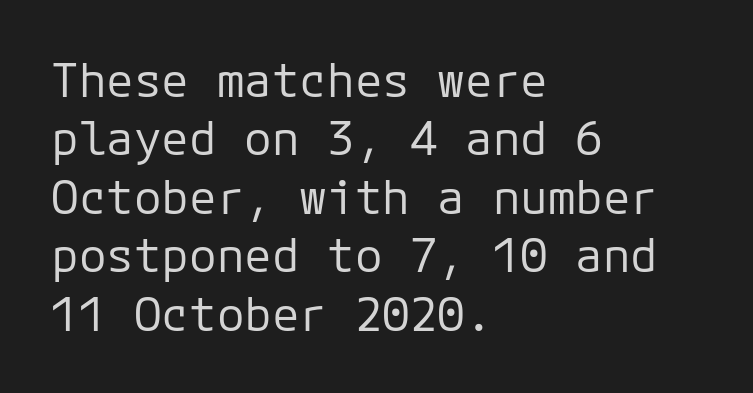
The image shows 46 px regular-weight sans-serif type, upright; set left-aligned, normal line spacing (1.27x), normal letter spacing, not underlined; low stroke contrast and a medium x-height.
